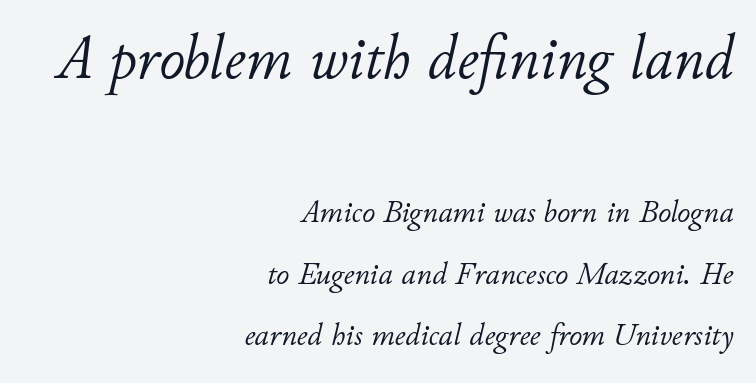
{"italic": "yes", "lean": "right", "slant_degrees": 11, "bold": "no", "weight": "light", "width": "normal", "stroke_contrast": "low", "x_height": "small", "monospaced": "no", "underline": "no", "align": "right", "line_spacing": "loose", "line_spacing_ratio": 1.92, "letter_spacing": "normal", "letter_spacing_em": 0.0, "larger_block": "first", "size_ratio": 1.97, "glyph_px": 63}
